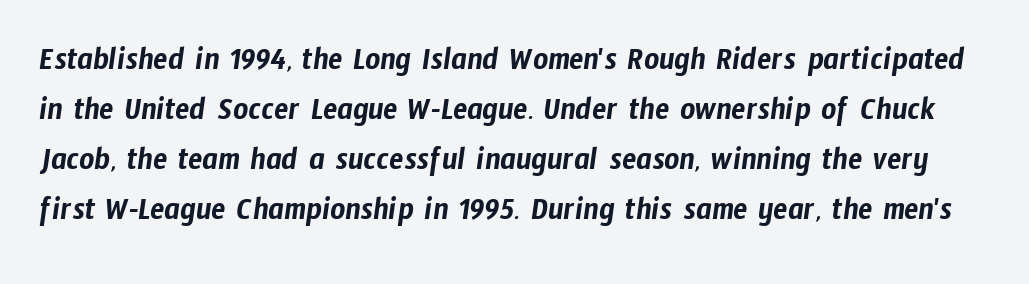
Q: Is the typeface a serif or a sans-serif typeface? A: Sans-serif.
Q: Is the text underlined? A: No.
Q: Is the spacing between letters normal or unusually wide? A: Normal.
Q: Is the spacing between lines tight, normal or loose? A: Normal.
Q: Width (condensed, normal, or wide)? A: Condensed.
Q: Stroke contrast? A: Low.
Q: x-height? A: Medium.
Q: Monospaced? A: No.
